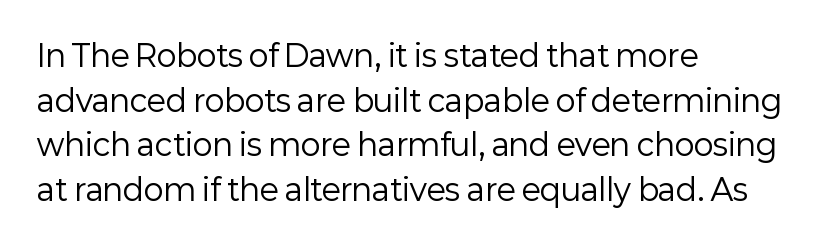
{"serif": "no", "italic": "no", "bold": "no", "weight": "regular", "width": "normal", "stroke_contrast": "low", "x_height": "medium", "monospaced": "no", "underline": "no", "align": "left", "line_spacing": "normal", "line_spacing_ratio": 1.49, "letter_spacing": "normal", "letter_spacing_em": 0.0, "glyph_px": 30}
